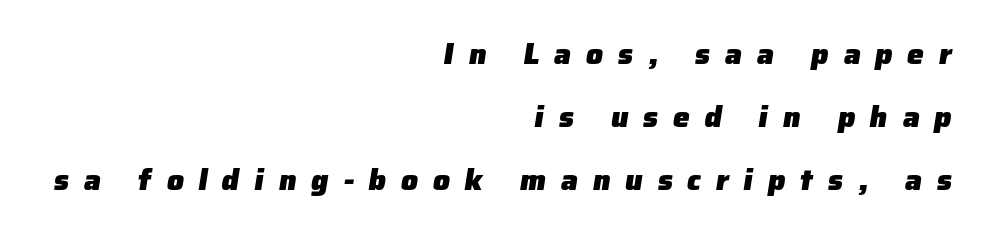
Spacing between characters has been opened up far beyond the box default. Character widths vary here, with narrow letters taking less room than wide ones. Quick note: interline space is abundant. Note: no serifs on the glyphs. Layout note: lines flush right. A dark, heavy texture on the line: the type is bold.
